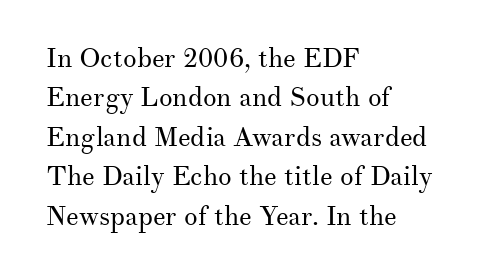
Q: Is the text bold? A: No.
Q: Is the text italic (slanted)? A: No, it is upright.
Q: Is the text underlined? A: No.
Q: How is the paragraph aligned? A: Left-aligned.
Q: Is the spacing between letters normal or unusually wide? A: Normal.
Q: Is the spacing between lines tight, normal or loose? A: Normal.
